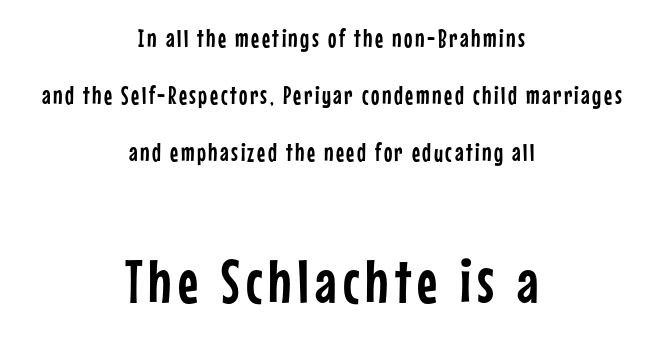
Q: Is the text italic (slanted)? A: No, it is upright.
Q: Is the typeface a serif or a sans-serif typeface? A: Sans-serif.
Q: Is the text underlined? A: No.
Q: How is the paragraph aligned? A: Centered.
Q: Is the spacing between lines tight, normal or loose? A: Loose.
Q: Which block of text is set in a larger size, the first (top) or the second (bottom)? A: The second (bottom) one.
Q: Width (condensed, normal, or wide)? A: Condensed.
Q: Stroke contrast? A: Low.
Q: x-height? A: Medium.
Q: Monospaced? A: No.
